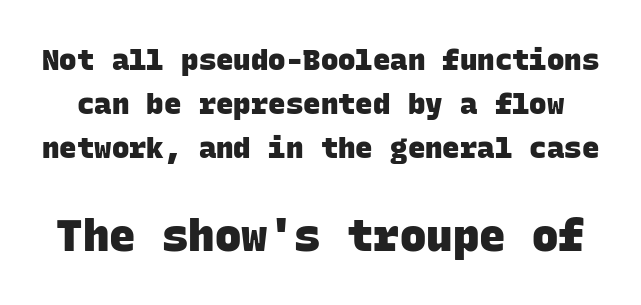
Q: Is the text bold? A: Yes.
Q: Is the typeface a serif or a sans-serif typeface? A: Sans-serif.
Q: Is the text underlined? A: No.
Q: Is the spacing between letters normal or unusually wide? A: Normal.
Q: Is the spacing between lines tight, normal or loose? A: Normal.
Q: Which block of text is set in a larger size, the first (top) or the second (bottom)? A: The second (bottom) one.
Q: Width (condensed, normal, or wide)? A: Normal.
Q: Stroke contrast? A: Low.
Q: x-height? A: Large.
Q: Monospaced? A: Yes.
